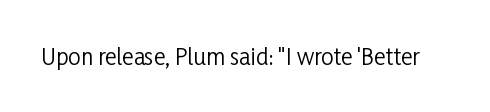
The space directly below the letters is spotless. Quick note: not italic, upright. The line texture is even and compact thanks to regular tracking. These glyphs show unthickened strokes, regular width or finer.
